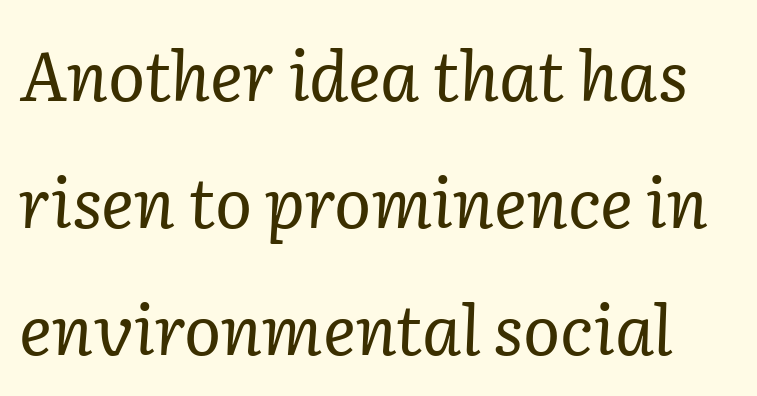
Q: Is the text bold? A: No.
Q: Is the text italic (slanted)? A: Yes, it leans right by about 2 degrees.
Q: Is the typeface a serif or a sans-serif typeface? A: Serif.
Q: Is the text underlined? A: No.
Q: Is the spacing between letters normal or unusually wide? A: Normal.
Q: Width (condensed, normal, or wide)? A: Normal.
Q: Stroke contrast? A: Low.
Q: x-height? A: Medium.
Q: Monospaced? A: No.
